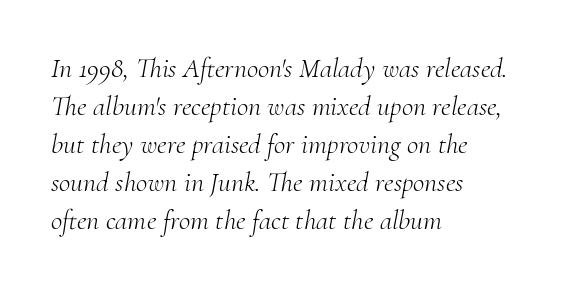
Q: Is the text bold? A: No.
Q: Is the text italic (slanted)? A: Yes, it leans right by about 10 degrees.
Q: Is the typeface a serif or a sans-serif typeface? A: Serif.
Q: Is the text underlined? A: No.
Q: How is the paragraph aligned? A: Left-aligned.
Q: Is the spacing between letters normal or unusually wide? A: Normal.
Q: Is the spacing between lines tight, normal or loose? A: Normal.
Q: Width (condensed, normal, or wide)? A: Normal.
Q: Stroke contrast? A: Medium.
Q: x-height? A: Small.
Q: Monospaced? A: No.
